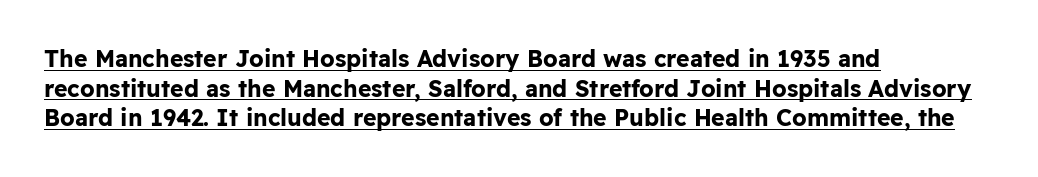
{"italic": "no", "bold": "yes", "underline": "yes", "align": "left", "line_spacing": "normal", "line_spacing_ratio": 1.29, "letter_spacing": "normal", "letter_spacing_em": 0.0, "glyph_px": 23}
